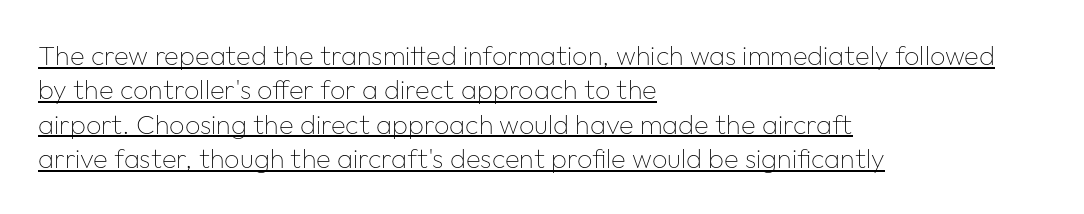
{"italic": "no", "bold": "no", "underline": "yes", "align": "left", "line_spacing": "normal", "line_spacing_ratio": 1.27, "letter_spacing": "normal", "letter_spacing_em": 0.0, "glyph_px": 27}
